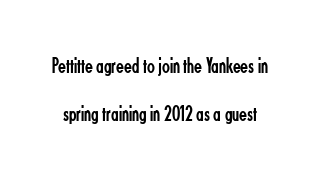
The image shows 23 px text type, upright; set loose line spacing (2.09x), normal letter spacing, not underlined.
